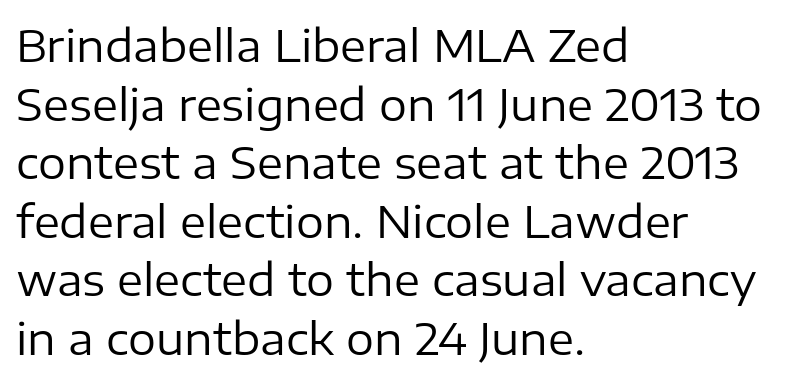
The typeface chosen for these lines omits serifs. Whoever set this chose a conventional vertical rhythm. Layout note: lines flush left. Think standard paragraph weight, or any step lighter than that. Spacing verdict: proportional, widths tailored to each character.
